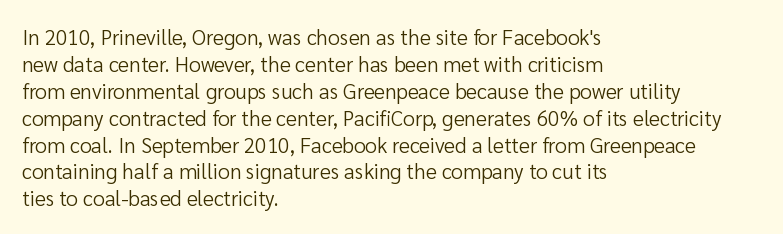
These lines keep a tight, regular rhythm from letter to letter. The rows are spaced the way most documents space them. Nothing heavy about these letters — not bold at all. A roman cut, with each character standing at attention. Check under the words: just untouched page. All the whitespace from short lines collects on the right.
